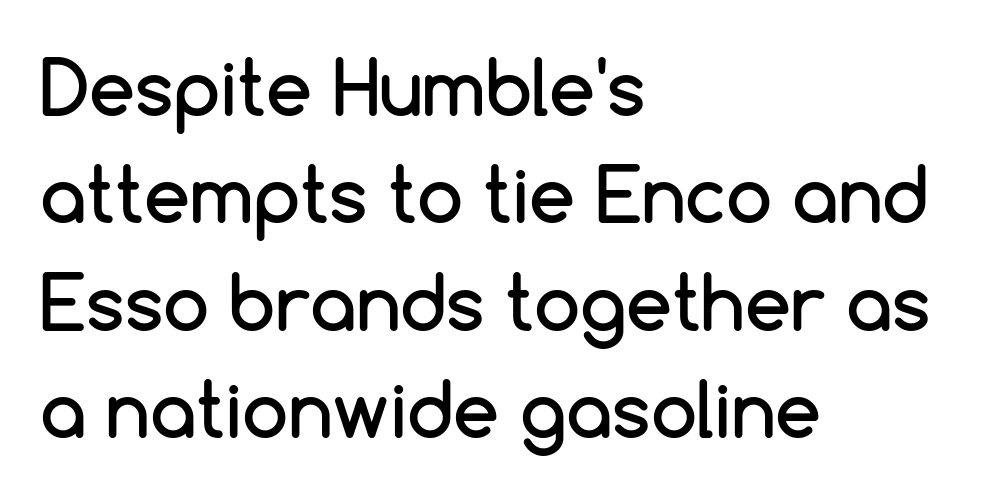
Q: Is the text italic (slanted)? A: No, it is upright.
Q: Is the typeface a serif or a sans-serif typeface? A: Sans-serif.
Q: Is the text underlined? A: No.
Q: How is the paragraph aligned? A: Left-aligned.
Q: Is the spacing between letters normal or unusually wide? A: Normal.
Q: Is the spacing between lines tight, normal or loose? A: Normal.
Q: Width (condensed, normal, or wide)? A: Normal.
Q: Stroke contrast? A: Low.
Q: x-height? A: Medium.
Q: Monospaced? A: No.
